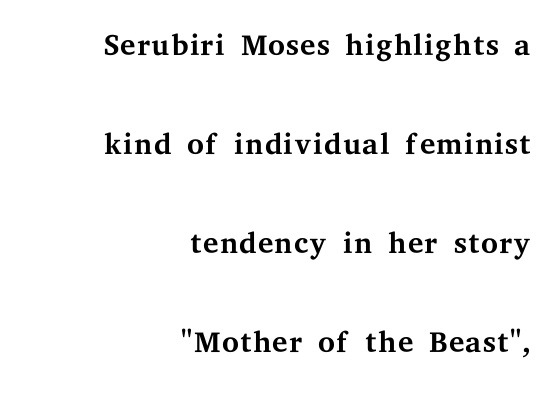
{"serif": "yes", "italic": "no", "bold": "no", "weight": "regular", "width": "wide", "stroke_contrast": "medium", "x_height": "medium", "monospaced": "no", "underline": "no", "align": "right", "line_spacing": "loose", "line_spacing_ratio": 2.25, "letter_spacing": "normal", "letter_spacing_em": 0.0, "glyph_px": 44}
